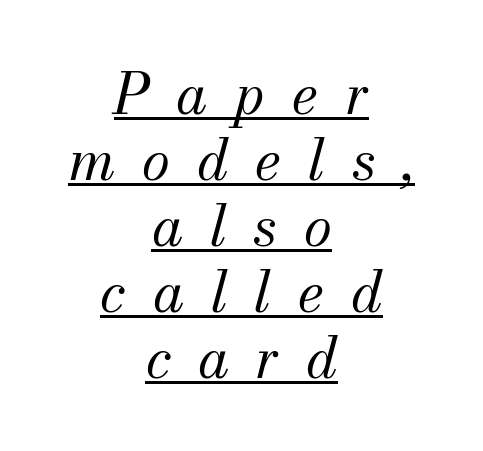
{"serif": "yes", "italic": "yes", "lean": "right", "slant_degrees": 13, "bold": "no", "weight": "regular", "width": "normal", "stroke_contrast": "medium", "x_height": "small", "monospaced": "no", "underline": "yes", "align": "center", "line_spacing_ratio": 1.16, "letter_spacing": "wide", "letter_spacing_em": 0.47, "glyph_px": 57}
